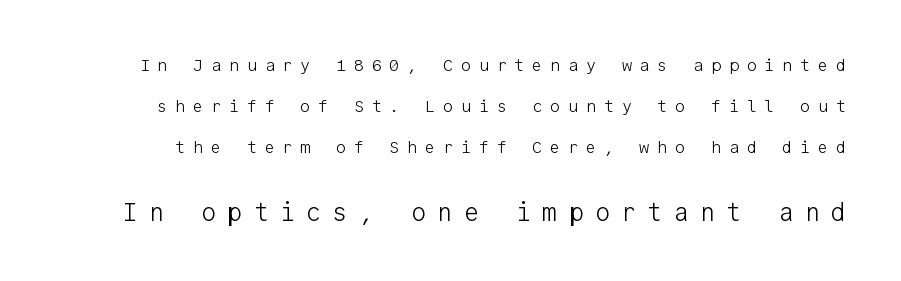
The image shows 25 px text type, upright; set loose line spacing (2.41x), unusually wide letter spacing (+0.45 em), not underlined; the second (bottom) block is 1.47x larger.
